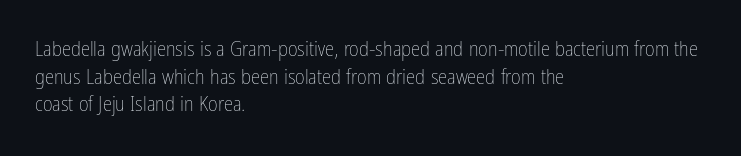
{"italic": "no", "bold": "no", "underline": "no", "align": "left", "line_spacing": "normal", "line_spacing_ratio": 1.31, "letter_spacing": "normal", "letter_spacing_em": 0.0, "glyph_px": 21}
